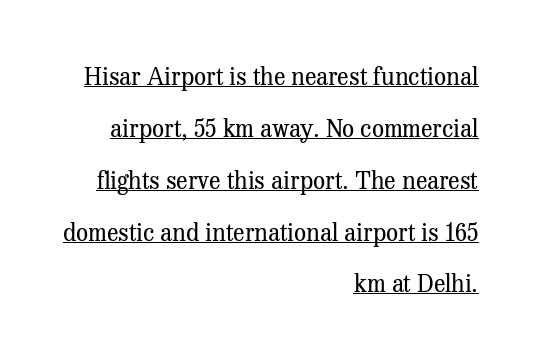
The image shows 24 px text type, upright; set right-aligned, loose line spacing (2.16x), normal letter spacing, underlined.
